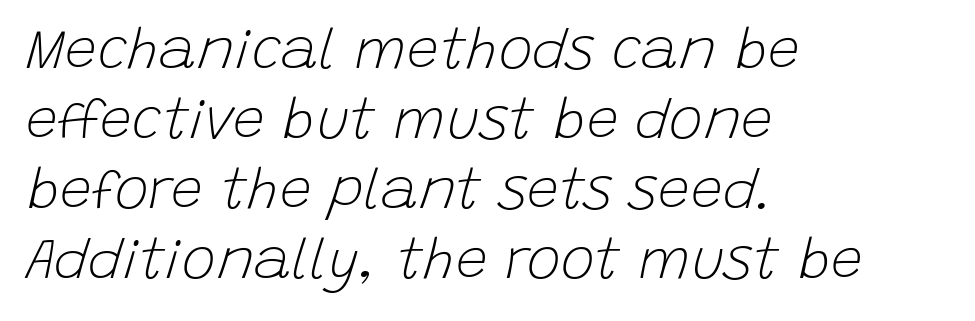
Which margin do the lines hug? The left one — the right edge is uneven. Character widths vary here, with narrow letters taking less room than wide ones. There is no visible air inserted between adjacent glyphs. This rendering features lettering with no underline. Emphasis-style slanted type is in use. A quiet, ordinary-to-light weight characterises the typeface.
